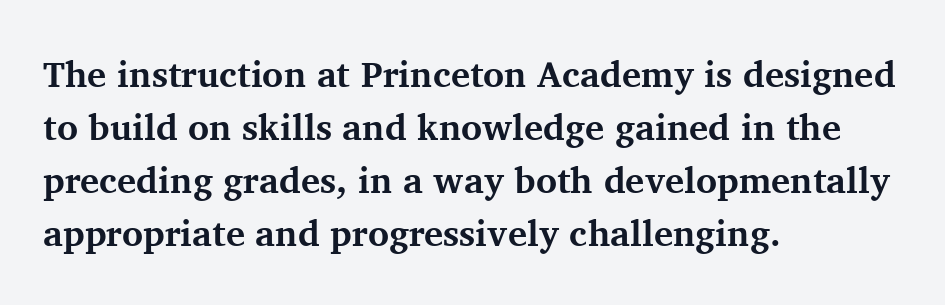
Characters follow at the spacing the type designer built in. Emphasis by weight is at full strength: bold. Here the designer chose a conventional face with non-uniform glyph widths. One-word summary of the alignment: left.
